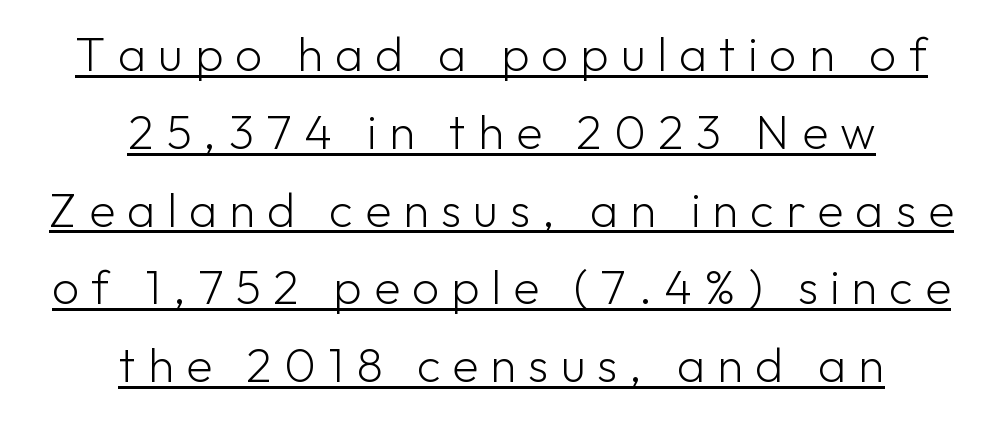
Q: Is the text bold? A: No.
Q: Is the text italic (slanted)? A: No, it is upright.
Q: Is the typeface a serif or a sans-serif typeface? A: Sans-serif.
Q: Is the text underlined? A: Yes.
Q: How is the paragraph aligned? A: Centered.
Q: Is the spacing between letters normal or unusually wide? A: Unusually wide.
Q: Is the spacing between lines tight, normal or loose? A: Normal.
Q: Width (condensed, normal, or wide)? A: Normal.
Q: Stroke contrast? A: Low.
Q: x-height? A: Medium.
Q: Monospaced? A: No.
